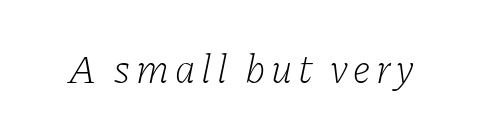
Q: Is the text bold? A: No.
Q: Is the text italic (slanted)? A: Yes, it leans right by about 11 degrees.
Q: Is the typeface a serif or a sans-serif typeface? A: Serif.
Q: Is the text underlined? A: No.
Q: Width (condensed, normal, or wide)? A: Normal.
Q: Stroke contrast? A: Low.
Q: x-height? A: Medium.
Q: Monospaced? A: No.
